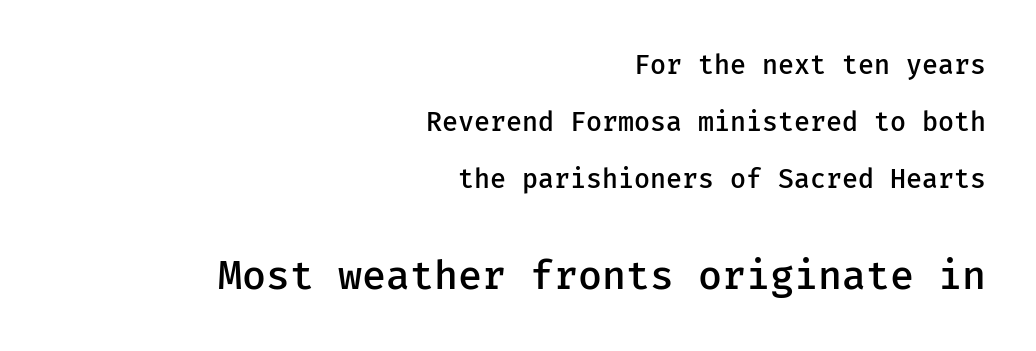
Loosely led — the rows are spread out. Anything drawn beneath the words? Only blank space. Semibold letterforms, between regular and bold. These lines keep a tight, regular rhythm from letter to letter.
